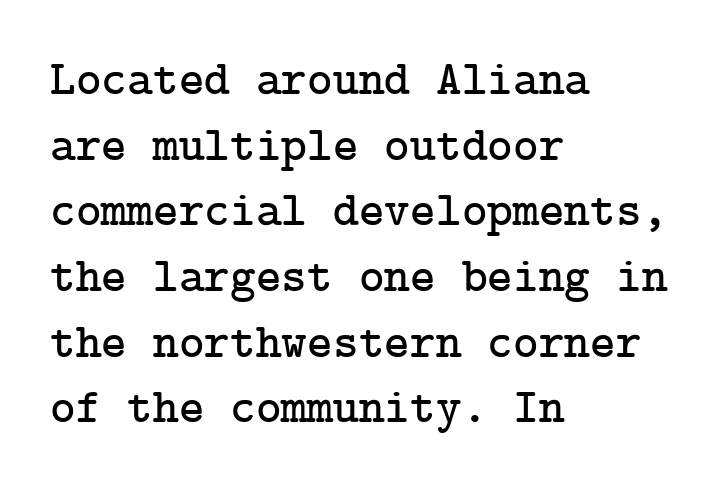
These lines stack with their left ends in a neat column. Look at the tracking — it's just the regular setting, nothing added. Any mark beneath the type? The region is blank. The lines sit at an ordinary, default distance from one another.
